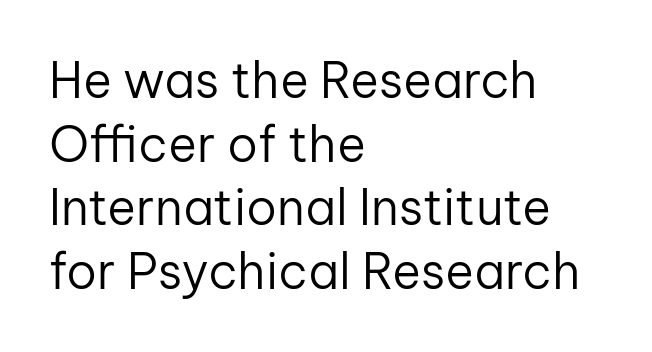
{"serif": "no", "italic": "no", "bold": "no", "weight": "regular", "width": "normal", "stroke_contrast": "low", "x_height": "medium", "monospaced": "no", "underline": "no", "align": "left", "line_spacing": "normal", "line_spacing_ratio": 1.3, "letter_spacing": "normal", "letter_spacing_em": 0.0, "glyph_px": 49}
